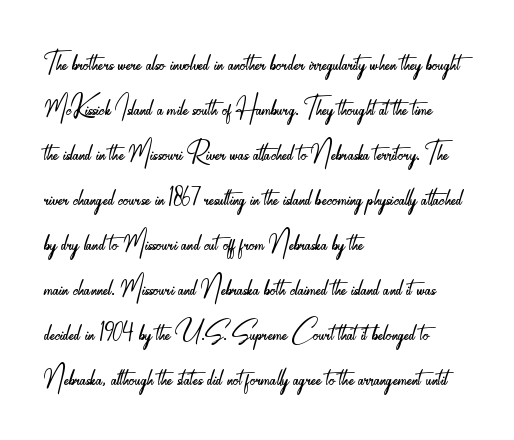
{"serif": "no", "bold": "no", "weight": "light", "width": "condensed", "stroke_contrast": "low", "x_height": "small", "monospaced": "no", "underline": "no", "align": "left", "line_spacing": "normal", "line_spacing_ratio": 1.25, "letter_spacing": "normal", "letter_spacing_em": 0.0, "glyph_px": 36}
